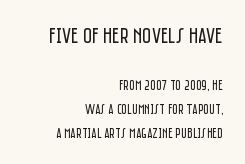
Q: Is the text bold? A: No.
Q: Is the text italic (slanted)? A: No, it is upright.
Q: Is the text underlined? A: No.
Q: How is the paragraph aligned? A: Right-aligned.
Q: Is the spacing between letters normal or unusually wide? A: Normal.
Q: Is the spacing between lines tight, normal or loose? A: Normal.
Q: Which block of text is set in a larger size, the first (top) or the second (bottom)? A: The first (top) one.
